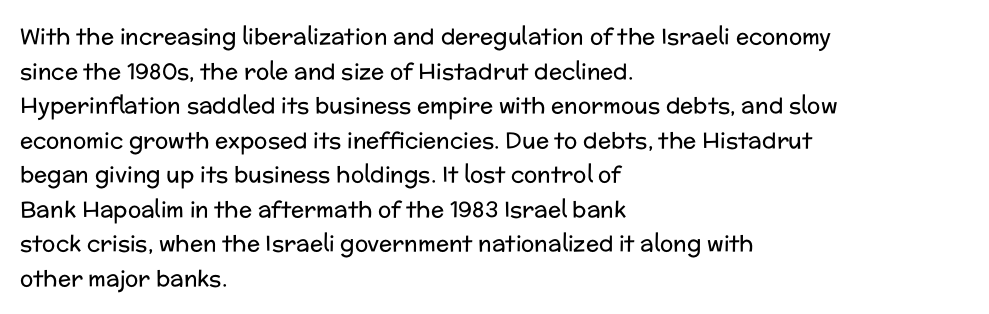
Q: Is the text bold? A: No.
Q: Is the text italic (slanted)? A: No, it is upright.
Q: Is the text underlined? A: No.
Q: How is the paragraph aligned? A: Left-aligned.
Q: Is the spacing between letters normal or unusually wide? A: Normal.
Q: Is the spacing between lines tight, normal or loose? A: Normal.
